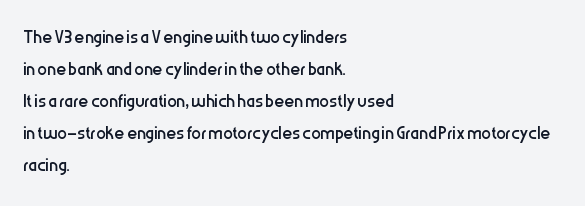
The image shows 24 px text type, upright; set left-aligned, normal line spacing (1.33x), normal letter spacing, not underlined.
